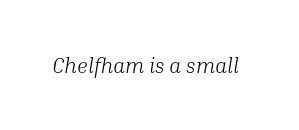
Honestly, the letter spacing is just normal — you wouldn't notice it. The specimen reads as italic at a glance. On a weight scale, this lands at 450 or below. The zone under the glyphs is completely vacant.
